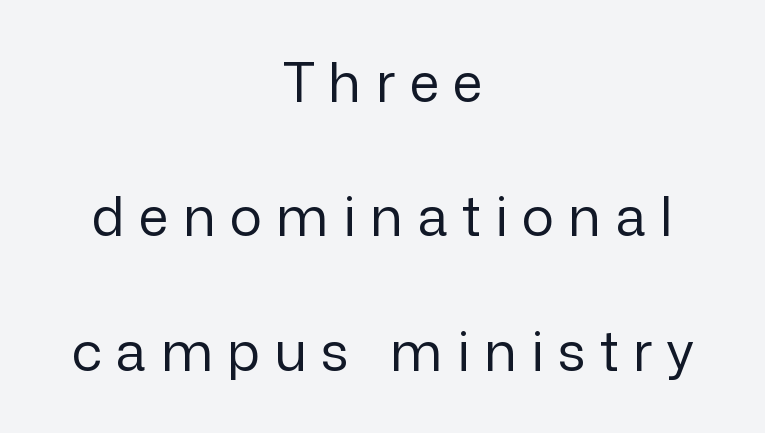
Students, observe: this is what heavily led, spacious text looks like. The baseline area is clear. Font category for this specimen: sans-serif. The rendering uses natural spacing where letterforms have individual widths. This sample uses expanded letter spacing, leaving extra air between glyphs. Stems and bowls with no extra thickness — not bold.
